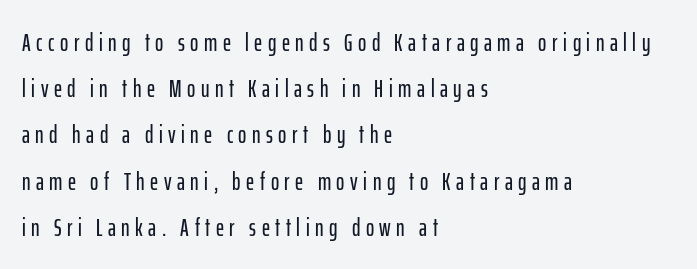
The image shows 25 px text type, upright; set left-aligned, line spacing 1.85x, unusually wide letter spacing (+0.22 em), not underlined.
